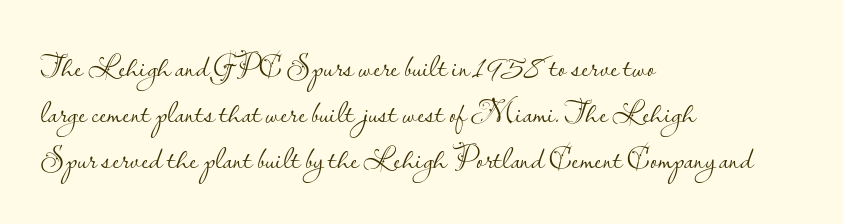
{"serif": "no", "bold": "no", "weight": "light", "width": "normal", "stroke_contrast": "low", "x_height": "small", "monospaced": "no", "underline": "no", "align": "left", "line_spacing": "normal", "line_spacing_ratio": 1.43, "letter_spacing": "normal", "letter_spacing_em": 0.0, "glyph_px": 32}
